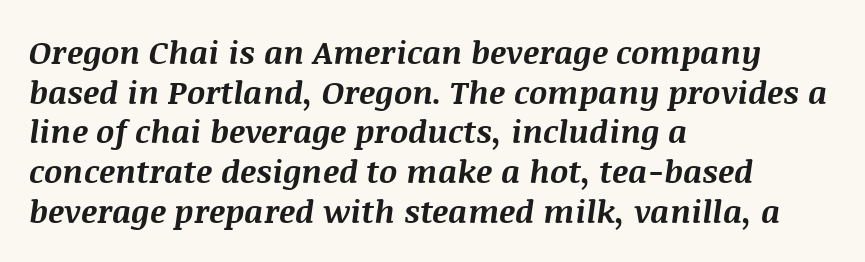
{"italic": "yes", "lean": "right", "slant_degrees": 8, "bold": "yes", "weight": "bold", "width": "normal", "stroke_contrast": "medium", "x_height": "large", "monospaced": "no", "underline": "no", "align": "left", "line_spacing_ratio": 1.24, "letter_spacing": "normal", "letter_spacing_em": 0.0, "glyph_px": 32}
